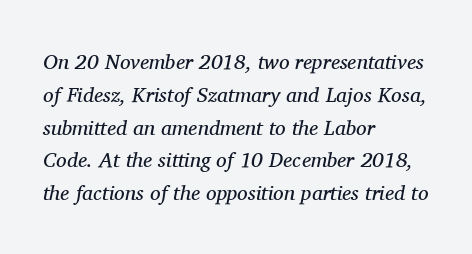
Line starts are locked; line ends wander. The specimen reads as italic at a glance. You could call the tracking neutral — neither tight nor loose. Honestly, there is no underline to notice here at all.
